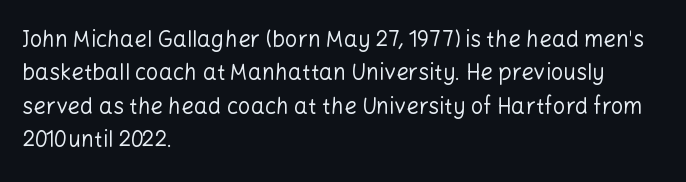
The image shows 22 px text type, upright; set left-aligned, normal line spacing (1.52x), normal letter spacing, not underlined.
